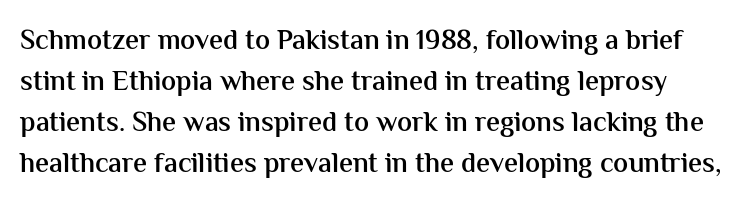
The face used here is rendered with its standard letterfit. The passage shown is typeset with a sans-serif family. A clean baseline with only descenders dipping below it. Vertical strokes here are truly vertical.
